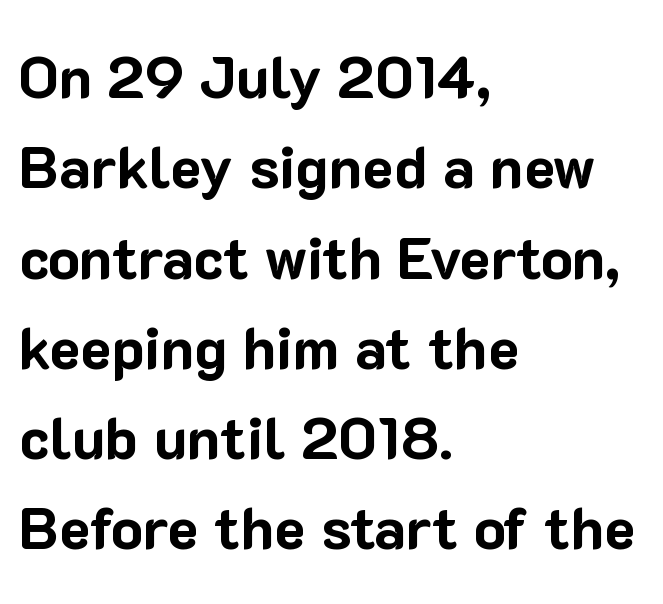
Character widths vary here, with narrow letters taking less room than wide ones. Do the letters lean? They stand straight. Underlining? Definitely not there. Check where the strokes stop: nothing finishes them off — pure sans. The horizontal fit of the characters is conventional and even.
